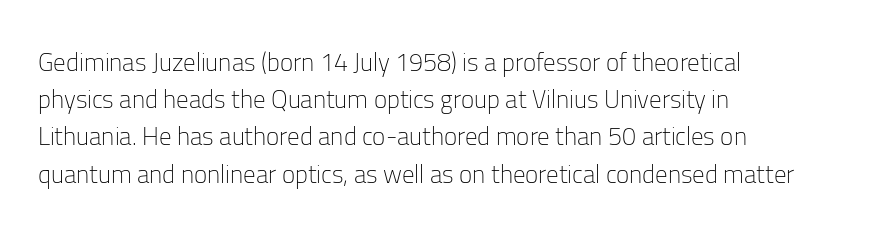
Each new line begins a customary step beneath the previous one. In CSS terms this would be text-align: left. Every character sits straight up, as roman type does. Inter-character spacing is left at the font's built-in metrics.
